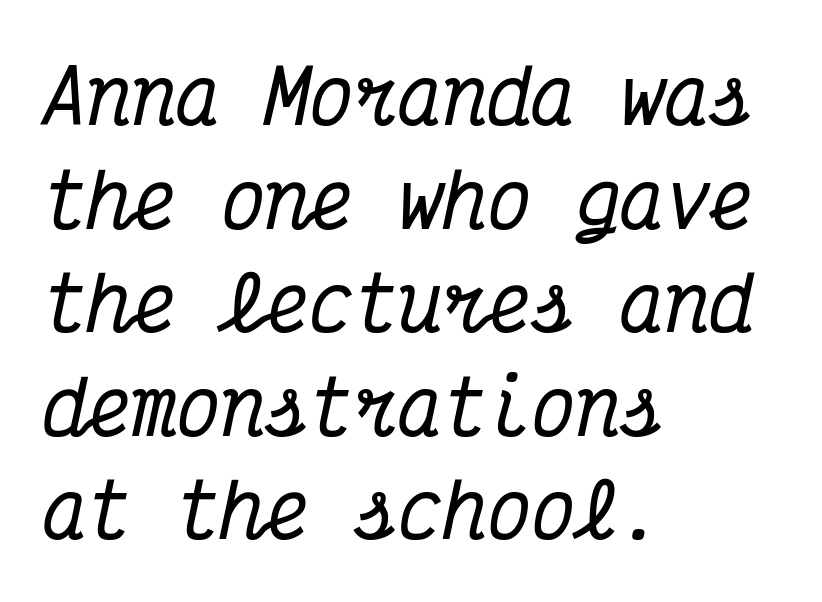
{"serif": "yes", "italic": "yes", "lean": "right", "slant_degrees": 12, "width": "condensed", "stroke_contrast": "medium", "x_height": "medium", "monospaced": "yes", "underline": "no", "align": "left", "line_spacing": "normal", "line_spacing_ratio": 1.4, "letter_spacing": "normal", "letter_spacing_em": 0.0, "glyph_px": 74}
